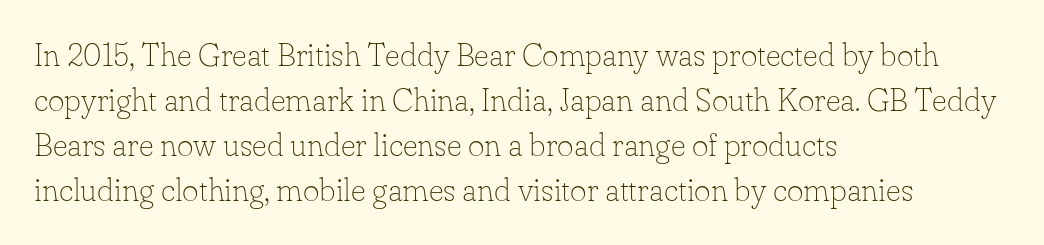
{"serif": "yes", "italic": "no", "bold": "no", "weight": "thin", "width": "normal", "stroke_contrast": "low", "x_height": "small", "monospaced": "no", "underline": "no", "align": "left", "line_spacing": "normal", "line_spacing_ratio": 1.41, "letter_spacing": "normal", "letter_spacing_em": 0.0, "glyph_px": 32}
